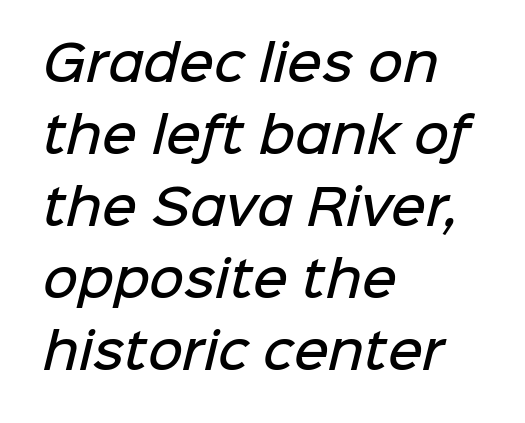
{"serif": "no", "bold": "semi", "weight": "semibold", "width": "normal", "stroke_contrast": "low", "x_height": "medium", "monospaced": "no", "underline": "no", "align": "left", "line_spacing": "normal", "line_spacing_ratio": 1.5, "letter_spacing": "normal", "letter_spacing_em": 0.0, "glyph_px": 48}
